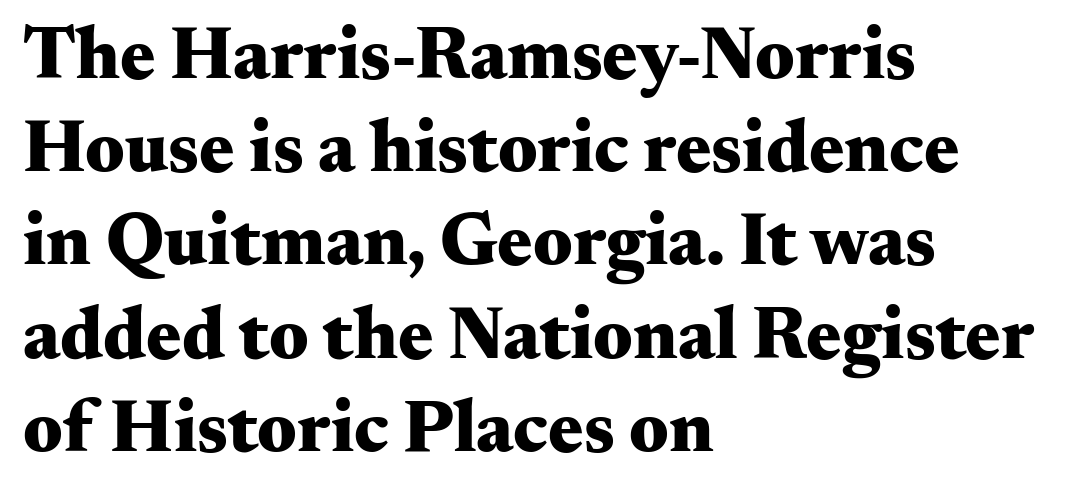
The image shows 74 px heavy, wide serif type, upright; set left-aligned, normal line spacing (1.26x), normal letter spacing, not underlined; medium stroke contrast and a small x-height.
